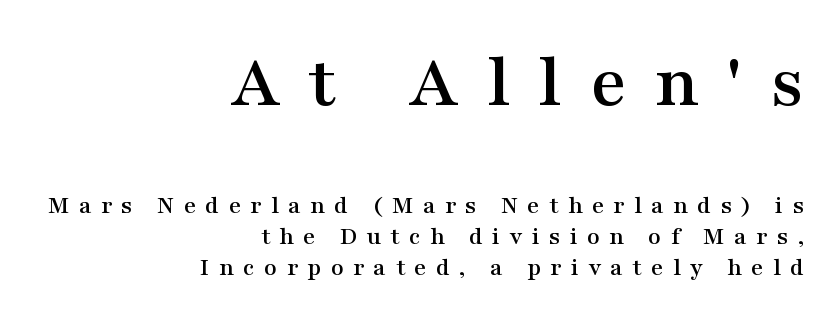
The image shows 78 px wide serif type, upright; set right-aligned, line spacing 1.18x, unusually wide letter spacing (+0.36 em), not underlined; the first (top) block is 3.0x larger; medium stroke contrast and a medium x-height.
